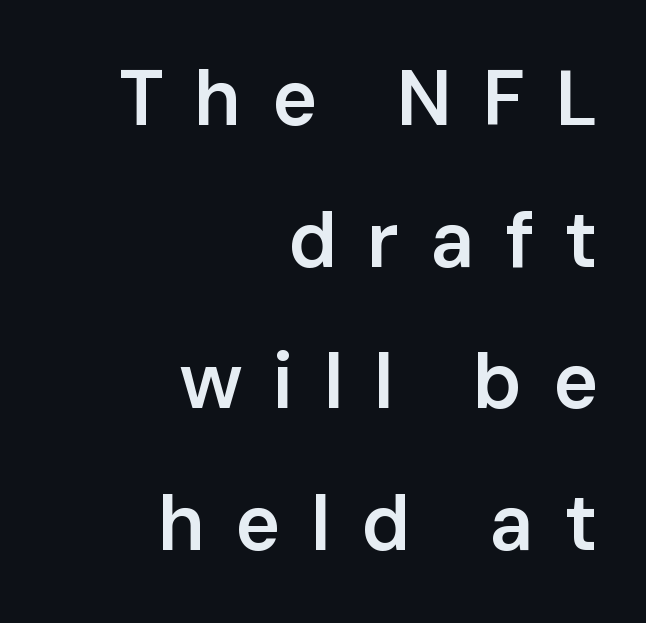
The image shows 77 px semibold sans-serif type, upright; set right-aligned, line spacing 1.84x, unusually wide letter spacing (+0.39 em), not underlined; low stroke contrast and a medium x-height.
